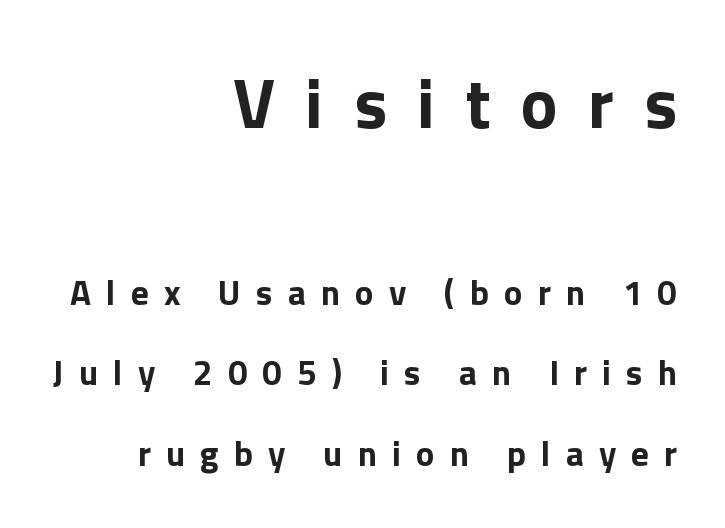
The foot of each line stays bare and open. The lines in this sample share a right terminus and differ only in where they begin. Notice the wide empty band between every row — that's loose leading. Does extra space separate the letters? Yes, quite a lot of it. Each letter keeps its own natural width here, so spacing adapts to shape. Stroke thickness is high; the sample reads as a true bold.
